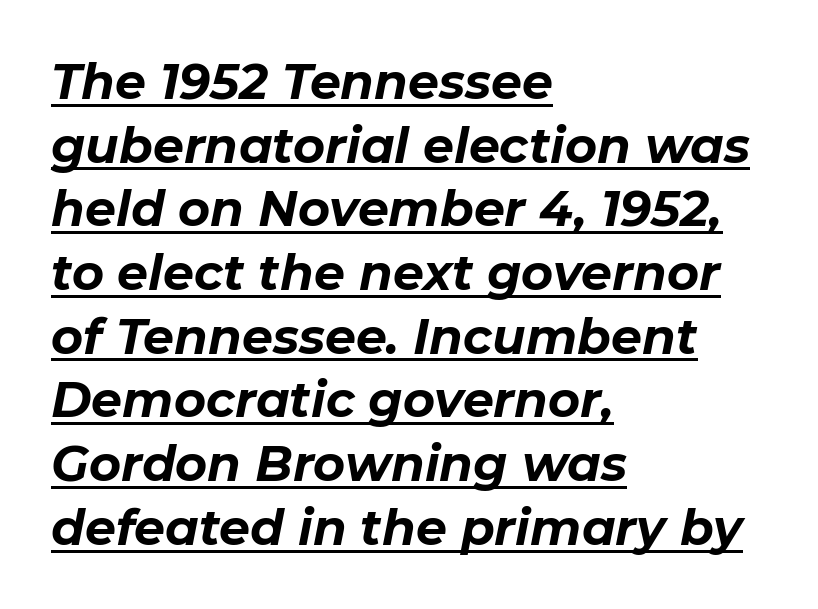
Q: Is the text bold? A: Yes.
Q: Is the text italic (slanted)? A: Yes, it leans right by about 11 degrees.
Q: Is the text underlined? A: Yes.
Q: How is the paragraph aligned? A: Left-aligned.
Q: Is the spacing between letters normal or unusually wide? A: Normal.
Q: Is the spacing between lines tight, normal or loose? A: Normal.
Q: Width (condensed, normal, or wide)? A: Normal.
Q: Stroke contrast? A: Low.
Q: x-height? A: Medium.
Q: Monospaced? A: No.
